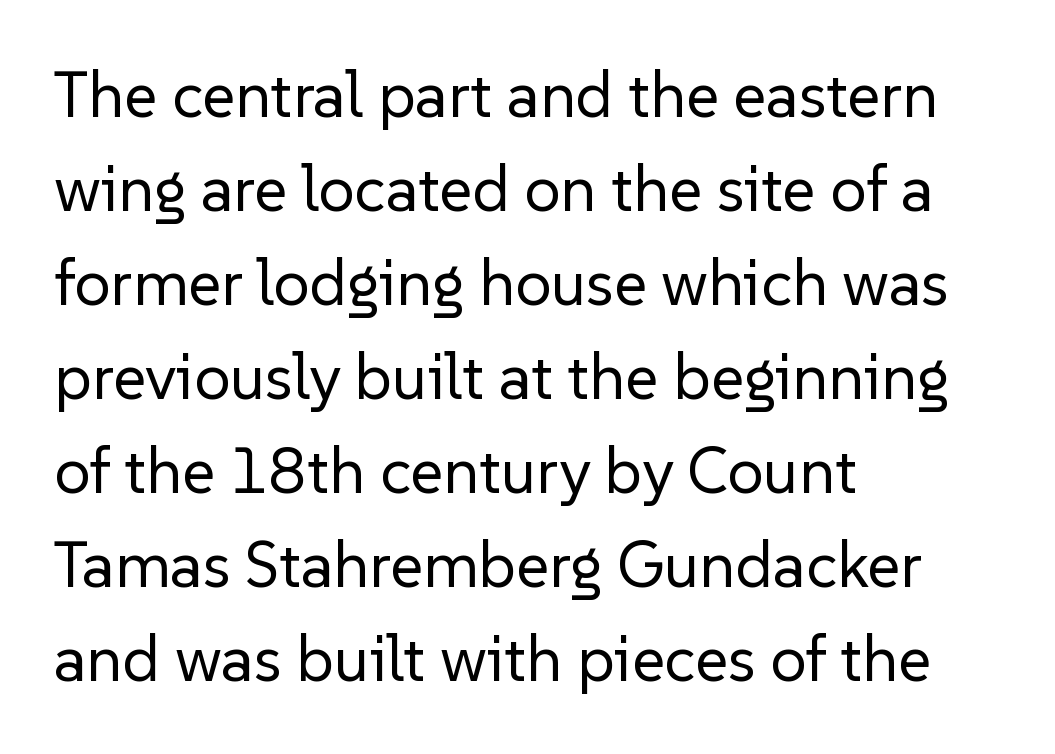
The image shows 64 px regular-weight sans-serif type, upright; set left-aligned, normal line spacing (1.47x), normal letter spacing, not underlined; low stroke contrast and a medium x-height.
